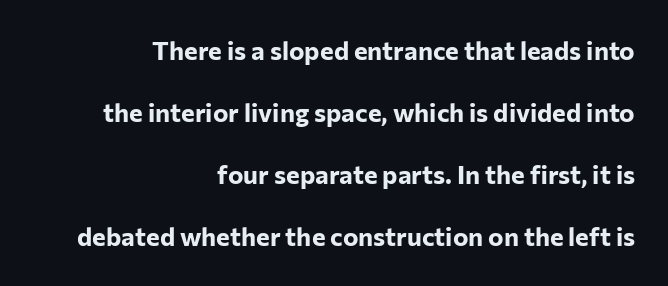
What weight is shown? A full bold with thick strokes. Characters follow at the spacing the type designer built in. Where is the straight margin? On the right. Lines of text with bare space underneath. What's the leading like? Stretched, with rows far apart.
